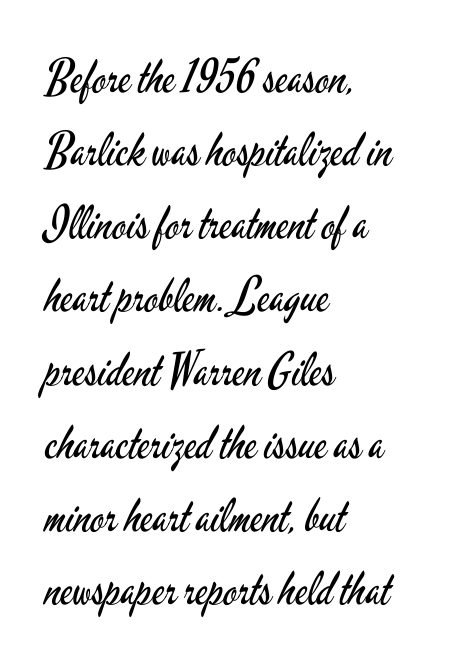
The image shows 46 px regular-weight, condensed sans-serif type; set left-aligned, normal line spacing (1.59x), normal letter spacing, not underlined; low stroke contrast and a small x-height.
